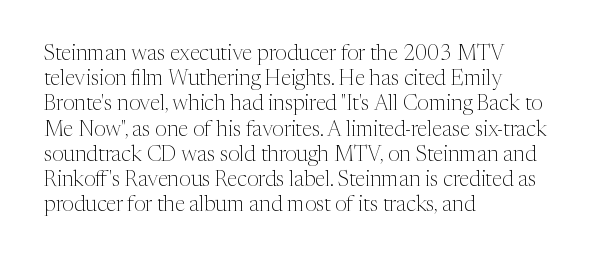
{"italic": "no", "bold": "no", "underline": "no", "align": "left", "line_spacing_ratio": 1.2, "letter_spacing": "normal", "letter_spacing_em": 0.0, "glyph_px": 21}
